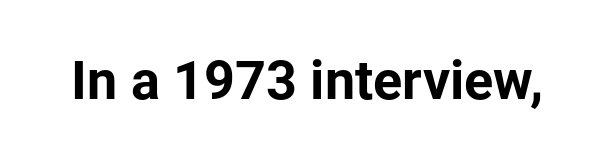
Q: Is the text bold? A: Yes.
Q: Is the text italic (slanted)? A: No, it is upright.
Q: Is the typeface a serif or a sans-serif typeface? A: Sans-serif.
Q: Is the text underlined? A: No.
Q: Is the spacing between letters normal or unusually wide? A: Normal.
Q: Width (condensed, normal, or wide)? A: Normal.
Q: Stroke contrast? A: Low.
Q: x-height? A: Medium.
Q: Monospaced? A: No.
